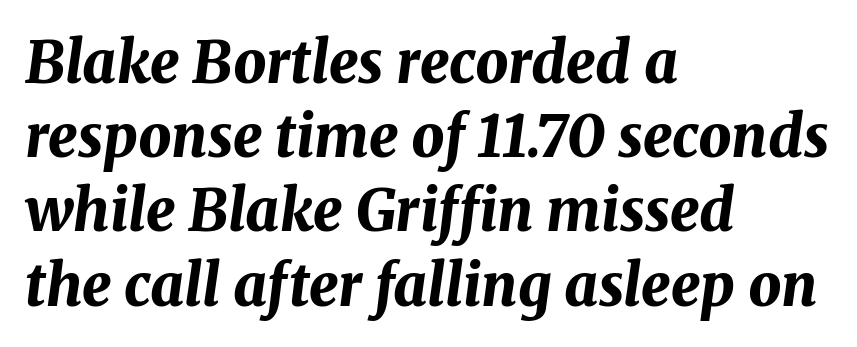
Q: Is the text bold? A: Yes.
Q: Is the text italic (slanted)? A: Yes, it leans right by about 8 degrees.
Q: Is the text underlined? A: No.
Q: How is the paragraph aligned? A: Left-aligned.
Q: Is the spacing between letters normal or unusually wide? A: Normal.
Q: Is the spacing between lines tight, normal or loose? A: Normal.
Q: Width (condensed, normal, or wide)? A: Normal.
Q: Stroke contrast? A: Medium.
Q: x-height? A: Medium.
Q: Monospaced? A: No.
